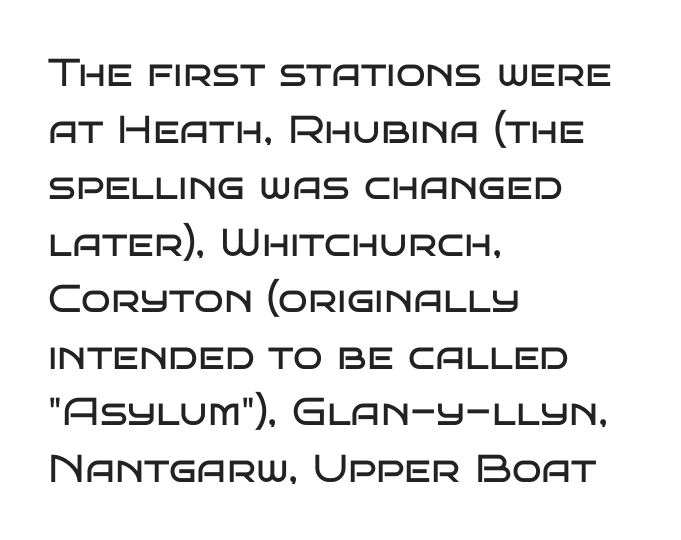
Unlike italic type, these characters show no tilt at all. The vertical gap from one line to the next is medium. Varying glyph widths throughout — classic text-font behaviour. Examine the stroke ends and you'll find no serifs. Between one letter and the next there's only the usual sliver of space.
